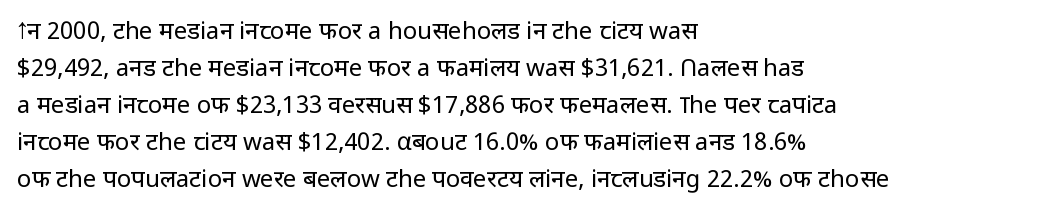
The image shows 24 px text type, upright; set left-aligned, normal line spacing (1.54x), normal letter spacing, not underlined.
